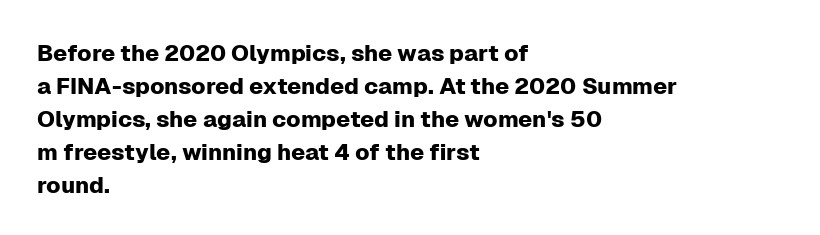
{"italic": "no", "underline": "no", "align": "left", "line_spacing": "normal", "line_spacing_ratio": 1.44, "letter_spacing": "normal", "letter_spacing_em": 0.0, "glyph_px": 23}
